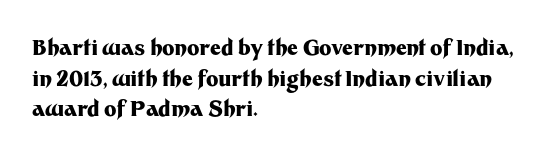
Glyph-to-glyph distance matches everyday printed text. If you drew a line through each stem, it would be perfectly vertical. Horizontal bands of white between lines are of average thickness. Type without underlining. The glyphs have the mass of a bold cut.
